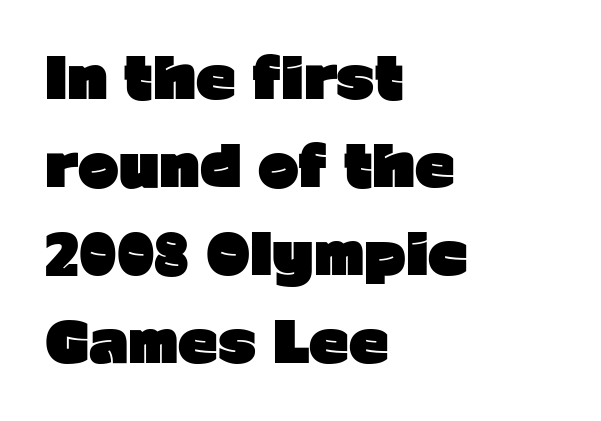
The image shows 55 px heavy sans-serif type, upright; set left-aligned, normal line spacing (1.6x), normal letter spacing, not underlined; low stroke contrast and a medium x-height.
